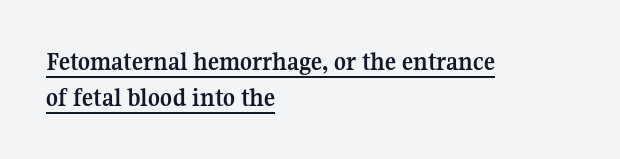
On the weight axis this lands at bold, roughly 700. Ordinary non-slanted type is in use. Students, observe the line beneath the letters — that is underlining. Where is the straight margin? On the left. The rows are spaced the way most documents space them.
